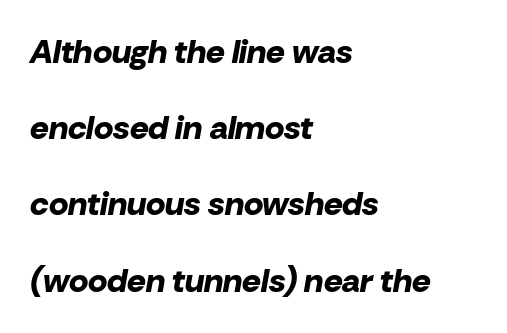
The image shows 33 px bold type, italic (leaning right); set left-aligned, loose line spacing (2.31x), normal letter spacing, not underlined; low stroke contrast and a medium x-height.
